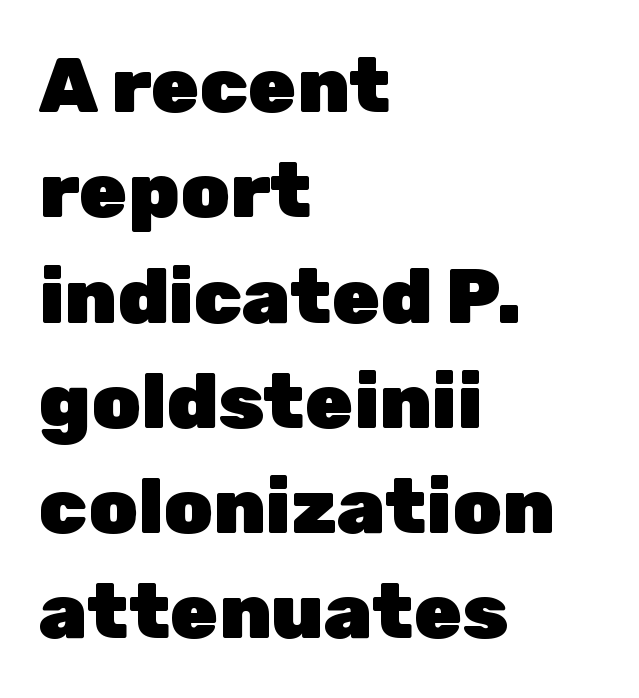
Caption: standard tracking, unaltered. These lines are set flush left with a ragged right edge. One glance says typical: line gaps are just what's usual. Is this a fixed-width face? No — the glyphs have proportional, varying widths.
